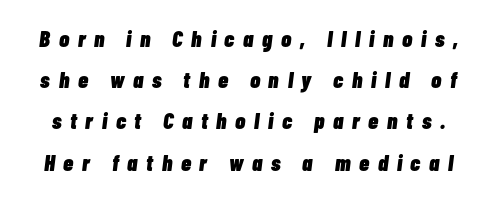
Q: Is the text bold? A: Yes.
Q: Is the text italic (slanted)? A: Yes, it leans right by about 7 degrees.
Q: Is the text underlined? A: No.
Q: Is the spacing between letters normal or unusually wide? A: Unusually wide.
